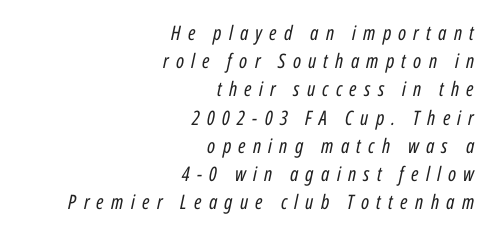
Q: Is the text bold? A: No.
Q: Is the text italic (slanted)? A: Yes, it leans right by about 12 degrees.
Q: Is the text underlined? A: No.
Q: How is the paragraph aligned? A: Right-aligned.
Q: Is the spacing between letters normal or unusually wide? A: Unusually wide.
Q: Is the spacing between lines tight, normal or loose? A: Normal.
